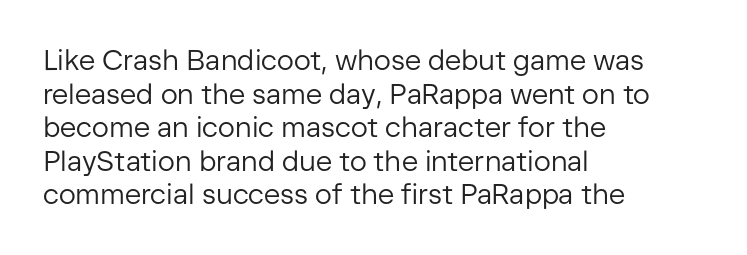
Q: Is the text bold? A: No.
Q: Is the text italic (slanted)? A: No, it is upright.
Q: Is the typeface a serif or a sans-serif typeface? A: Sans-serif.
Q: Is the text underlined? A: No.
Q: How is the paragraph aligned? A: Left-aligned.
Q: Is the spacing between letters normal or unusually wide? A: Normal.
Q: Width (condensed, normal, or wide)? A: Normal.
Q: Stroke contrast? A: Low.
Q: x-height? A: Medium.
Q: Monospaced? A: No.
